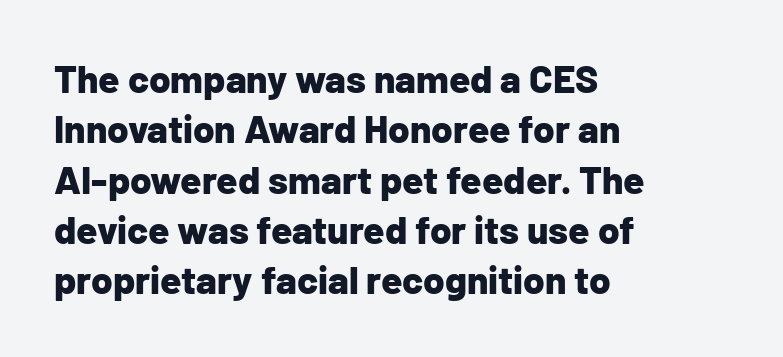
The image shows 39 px bold sans-serif type, upright; set left-aligned, normal line spacing (1.29x), normal letter spacing, not underlined; low stroke contrast and a medium x-height.
